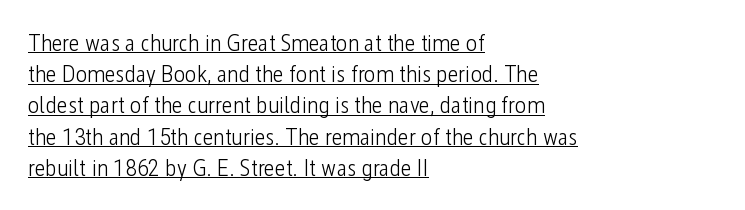
Q: Is the text bold? A: No.
Q: Is the text italic (slanted)? A: No, it is upright.
Q: Is the text underlined? A: Yes.
Q: How is the paragraph aligned? A: Left-aligned.
Q: Is the spacing between letters normal or unusually wide? A: Normal.
Q: Is the spacing between lines tight, normal or loose? A: Normal.
